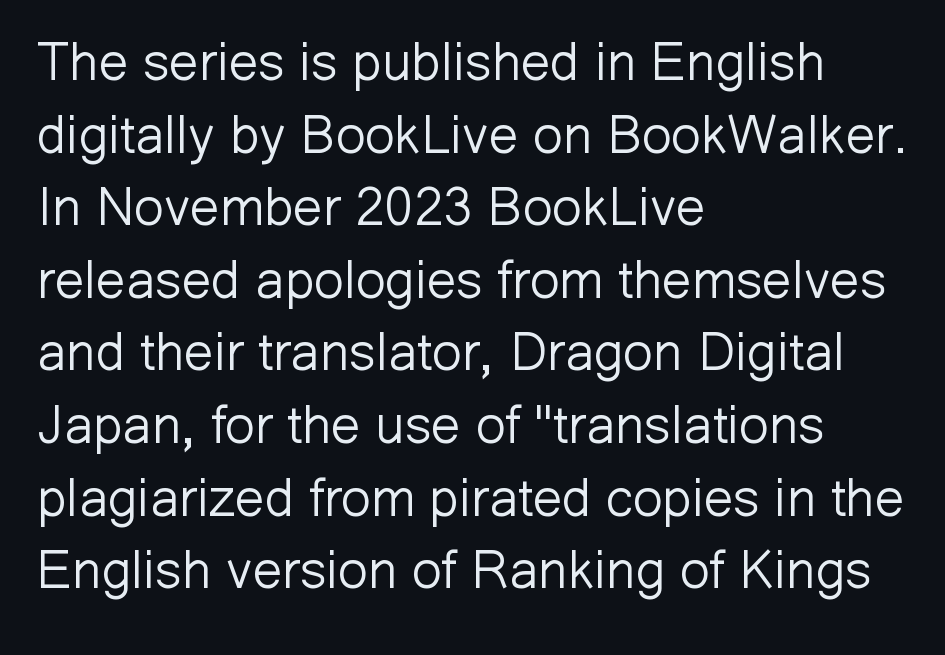
Q: Is the text bold? A: No.
Q: Is the text italic (slanted)? A: No, it is upright.
Q: Is the typeface a serif or a sans-serif typeface? A: Sans-serif.
Q: Is the text underlined? A: No.
Q: How is the paragraph aligned? A: Left-aligned.
Q: Is the spacing between letters normal or unusually wide? A: Normal.
Q: Is the spacing between lines tight, normal or loose? A: Normal.
Q: Width (condensed, normal, or wide)? A: Normal.
Q: Stroke contrast? A: Low.
Q: x-height? A: Medium.
Q: Monospaced? A: No.
